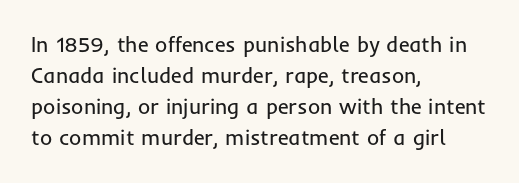
No chunkiness to these letters — they're not bold. The area under the type is left untouched. This rendering uses left alignment, leaving the right contour irregular. The font's upright variant was chosen for this text. Compared with typical body copy, the letter spacing here is the same.
